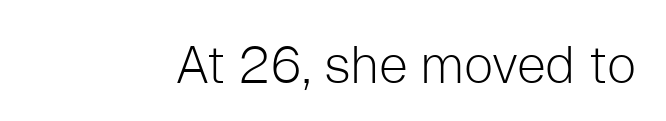
A bare baseline throughout the passage. No heavy texture on the line: the type isn't bold. The axis of the letterforms is exactly vertical. Is this a sans? Yes — the strokes have no serifs.
